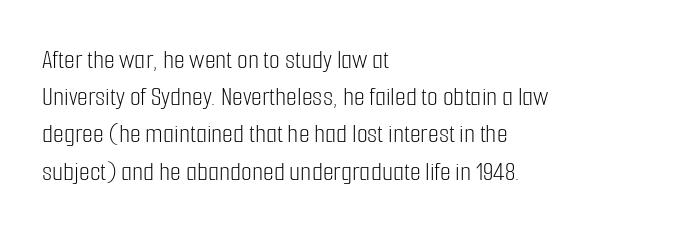
The lettering holds an erect, upright posture throughout. Default kerning and tracking; the words read as compact shapes. No word sits above an underline. Caption: face not bold, strokes unweighted. The leading is moderate, giving the passage an even texture.
